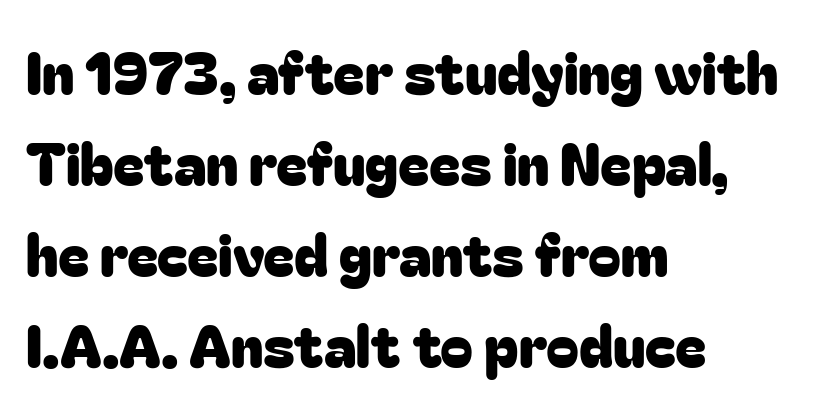
Q: Is the text italic (slanted)? A: No, it is upright.
Q: Is the typeface a serif or a sans-serif typeface? A: Sans-serif.
Q: Is the text underlined? A: No.
Q: How is the paragraph aligned? A: Left-aligned.
Q: Is the spacing between letters normal or unusually wide? A: Normal.
Q: Is the spacing between lines tight, normal or loose? A: Normal.
Q: Width (condensed, normal, or wide)? A: Normal.
Q: Stroke contrast? A: Low.
Q: x-height? A: Medium.
Q: Monospaced? A: No.
